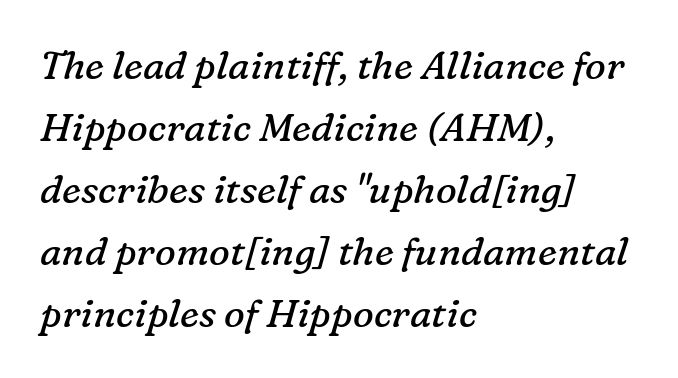
The image shows 39 px regular-weight serif type, italic (leaning right); set left-aligned, normal line spacing (1.59x), normal letter spacing, not underlined; low stroke contrast and a medium x-height.
